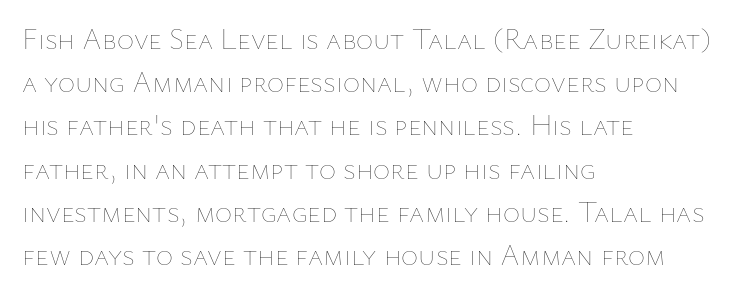
{"italic": "no", "bold": "no", "weight": "thin", "width": "normal", "stroke_contrast": "low", "x_height": "medium", "monospaced": "no", "underline": "no", "align": "left", "line_spacing": "normal", "line_spacing_ratio": 1.49, "letter_spacing": "normal", "letter_spacing_em": 0.0, "glyph_px": 29}
